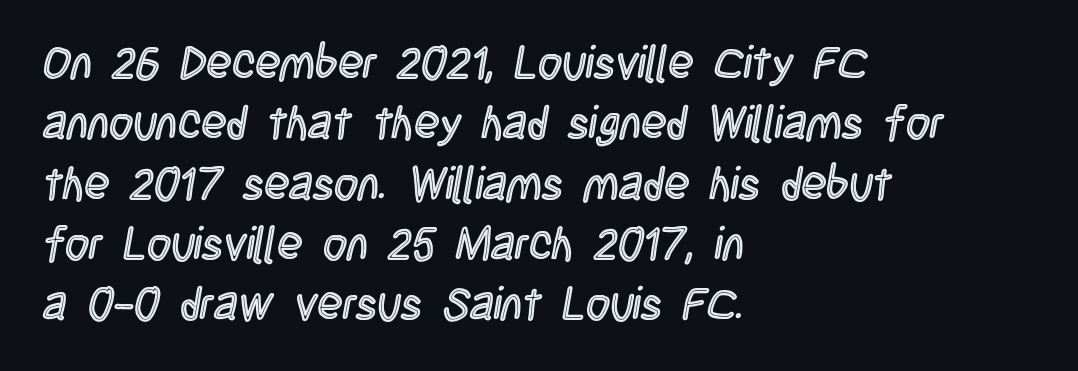
Varying glyph widths throughout — classic text-font behaviour. A classic flush-left, rag-right setting is used for this passage. Tracking value appears to be zero — textbook default spacing.
